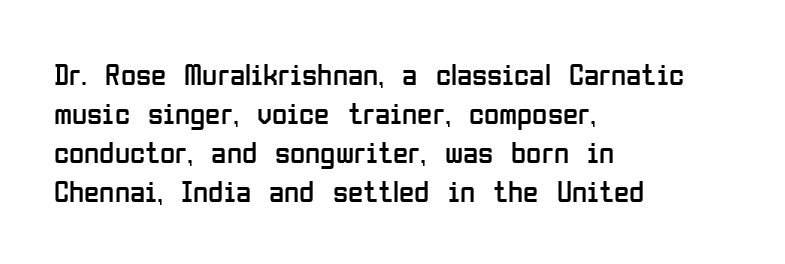
{"serif": "no", "italic": "no", "bold": "no", "weight": "regular", "width": "condensed", "stroke_contrast": "low", "x_height": "medium", "monospaced": "no", "underline": "no", "align": "left", "line_spacing": "normal", "line_spacing_ratio": 1.26, "letter_spacing": "normal", "letter_spacing_em": 0.0, "glyph_px": 31}
